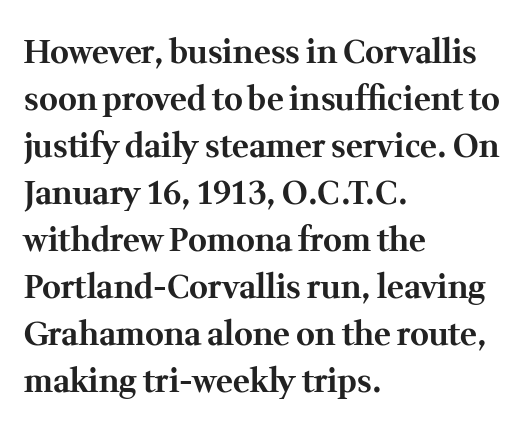
The image shows 32 px bold serif type, upright; set left-aligned, normal line spacing (1.47x), normal letter spacing, not underlined; medium stroke contrast and a medium x-height.
